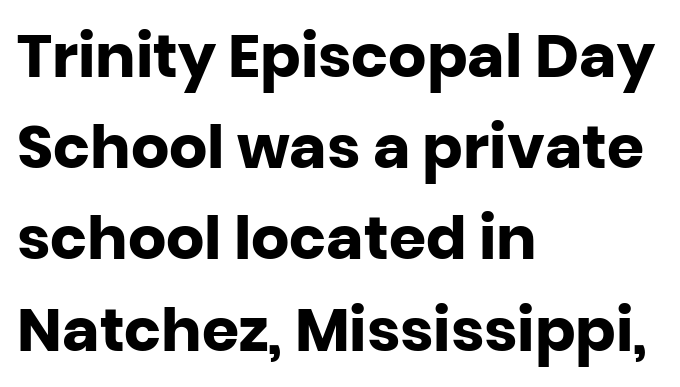
The image shows 60 px heavy sans-serif type, upright; set left-aligned, normal line spacing (1.52x), normal letter spacing, not underlined; low stroke contrast and a large x-height.
